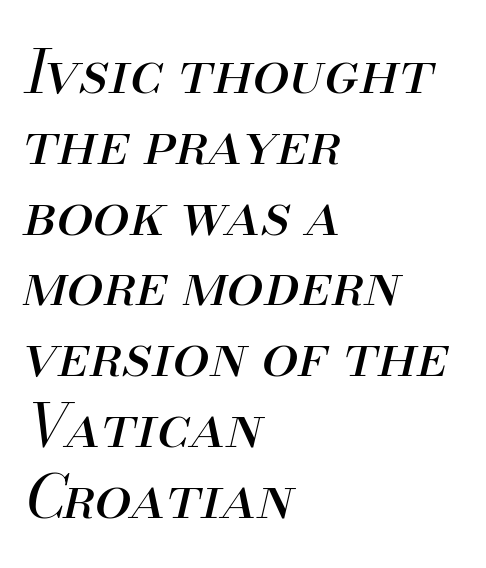
{"italic": "yes", "lean": "right", "slant_degrees": 13, "bold": "no", "weight": "regular", "width": "normal", "stroke_contrast": "medium", "x_height": "small", "monospaced": "no", "underline": "no", "align": "left", "line_spacing_ratio": 1.2, "letter_spacing": "normal", "letter_spacing_em": 0.0, "glyph_px": 59}
